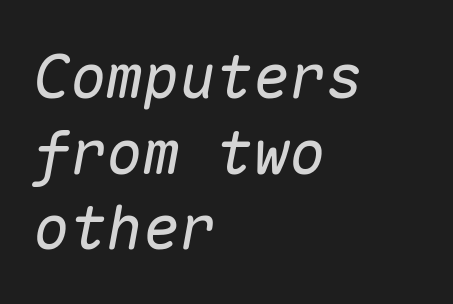
Q: Is the text bold? A: No.
Q: Is the text italic (slanted)? A: Yes, it leans right by about 10 degrees.
Q: Is the text underlined? A: No.
Q: How is the paragraph aligned? A: Left-aligned.
Q: Is the spacing between letters normal or unusually wide? A: Normal.
Q: Width (condensed, normal, or wide)? A: Normal.
Q: Stroke contrast? A: Low.
Q: x-height? A: Medium.
Q: Monospaced? A: Yes.
